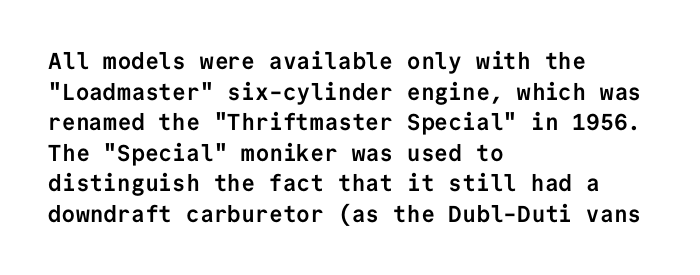
{"italic": "no", "bold": "yes", "underline": "no", "align": "left", "line_spacing": "normal", "line_spacing_ratio": 1.33, "letter_spacing": "normal", "letter_spacing_em": 0.0, "glyph_px": 23}
